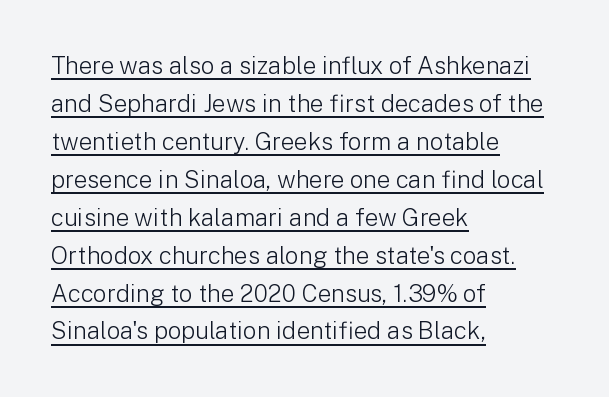
The image shows 24 px text type, upright; set left-aligned, normal line spacing (1.58x), normal letter spacing, underlined.
